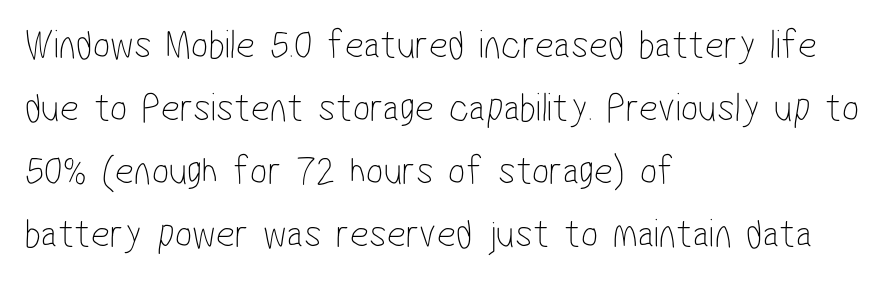
The image shows 41 px thin, condensed sans-serif type; set left-aligned, normal line spacing (1.54x), normal letter spacing, not underlined; low stroke contrast and a medium x-height.
